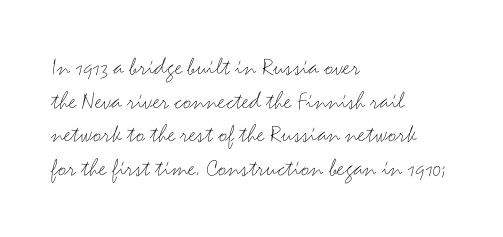
The image shows 26 px text type; set left-aligned, normal line spacing (1.29x), normal letter spacing, not underlined.
